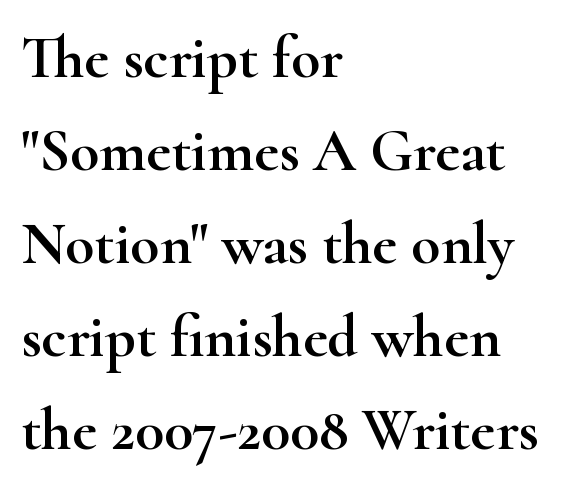
These lines are composed in type with serifs. Notice how descenders clear the ascenders below comfortably — that's standard leading. These lines are set flush left with a ragged right edge. Underlining? Definitely not there.
